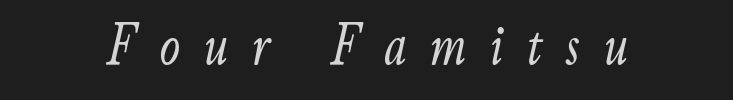
Q: Is the text bold? A: No.
Q: Is the text italic (slanted)? A: Yes, it leans right by about 9 degrees.
Q: Is the text underlined? A: No.
Q: How is the paragraph aligned? A: Centered.
Q: Is the spacing between letters normal or unusually wide? A: Unusually wide.
Q: Width (condensed, normal, or wide)? A: Condensed.
Q: Stroke contrast? A: Low.
Q: x-height? A: Small.
Q: Monospaced? A: No.
